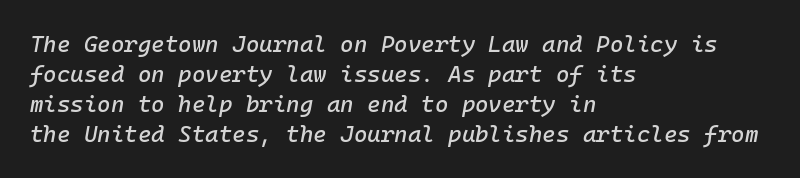
Check under the words: just untouched page. Default kerning and tracking; the words read as compact shapes. A typesetter would mark this as italic. A normal amount of white space separates one row of letters from the next.
